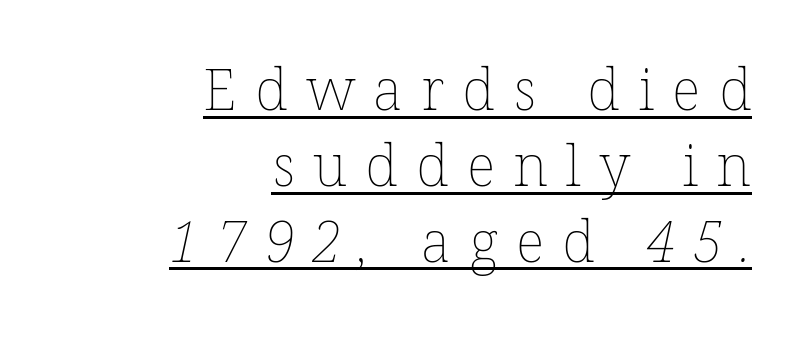
{"bold": "no", "weight": "thin", "width": "normal", "stroke_contrast": "low", "x_height": "medium", "monospaced": "no", "underline": "yes", "align": "right", "line_spacing": "normal", "line_spacing_ratio": 1.33, "letter_spacing": "wide", "letter_spacing_em": 0.32, "glyph_px": 57}
